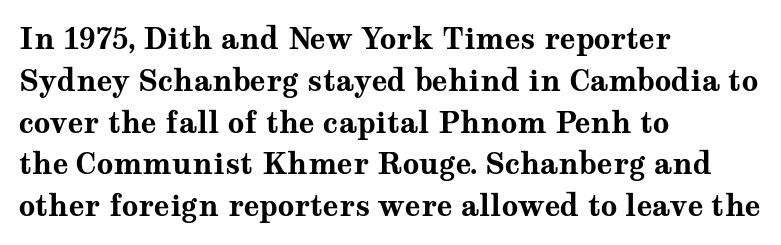
{"serif": "yes", "italic": "no", "bold": "yes", "weight": "bold", "width": "wide", "stroke_contrast": "medium", "x_height": "medium", "monospaced": "no", "underline": "no", "align": "left", "line_spacing": "normal", "line_spacing_ratio": 1.44, "letter_spacing": "normal", "letter_spacing_em": 0.0, "glyph_px": 29}
